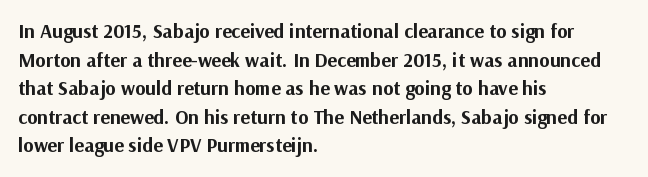
{"italic": "no", "bold": "yes", "underline": "no", "align": "left", "line_spacing": "normal", "line_spacing_ratio": 1.43, "letter_spacing": "normal", "letter_spacing_em": 0.0, "glyph_px": 20}
